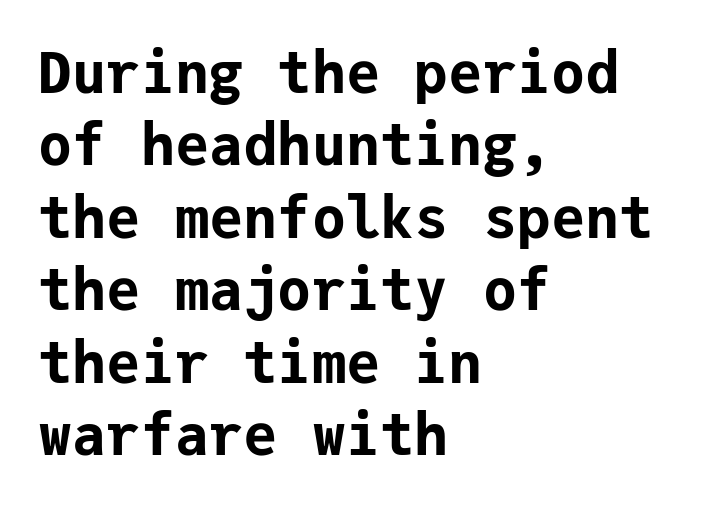
{"serif": "no", "italic": "no", "bold": "yes", "weight": "bold", "width": "normal", "stroke_contrast": "low", "x_height": "medium", "monospaced": "yes", "underline": "no", "align": "left", "line_spacing": "normal", "line_spacing_ratio": 1.27, "letter_spacing": "normal", "letter_spacing_em": 0.0, "glyph_px": 57}
